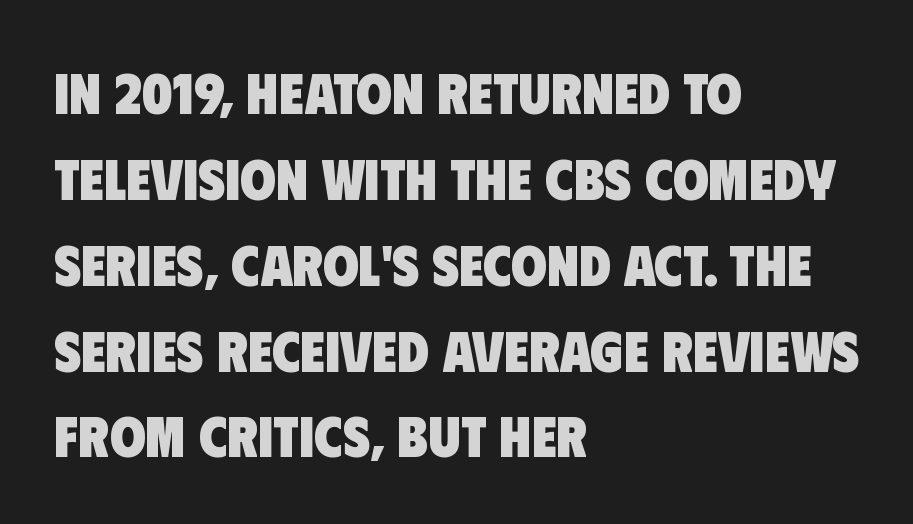
The image shows 58 px heavy, condensed sans-serif type; set left-aligned, normal line spacing (1.48x), normal letter spacing, not underlined; low stroke contrast and a large x-height.
